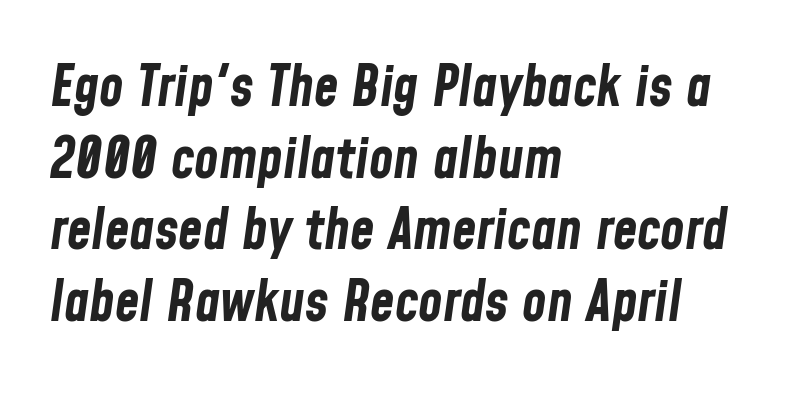
Q: Is the text bold? A: Yes.
Q: Is the text italic (slanted)? A: Yes, it leans right by about 8 degrees.
Q: Is the text underlined? A: No.
Q: How is the paragraph aligned? A: Left-aligned.
Q: Is the spacing between letters normal or unusually wide? A: Normal.
Q: Is the spacing between lines tight, normal or loose? A: Normal.
Q: Width (condensed, normal, or wide)? A: Condensed.
Q: Stroke contrast? A: Low.
Q: x-height? A: Medium.
Q: Monospaced? A: No.
